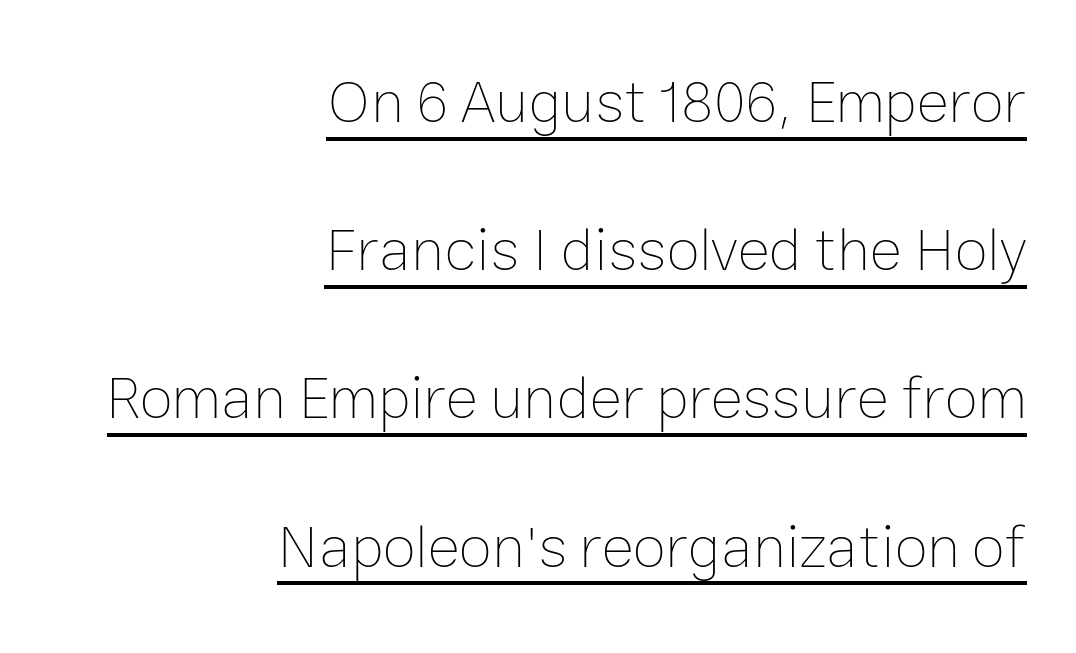
Q: Is the text bold? A: No.
Q: Is the text italic (slanted)? A: No, it is upright.
Q: Is the text underlined? A: Yes.
Q: How is the paragraph aligned? A: Right-aligned.
Q: Is the spacing between letters normal or unusually wide? A: Normal.
Q: Is the spacing between lines tight, normal or loose? A: Loose.
Q: Width (condensed, normal, or wide)? A: Normal.
Q: Stroke contrast? A: Low.
Q: x-height? A: Medium.
Q: Monospaced? A: No.
